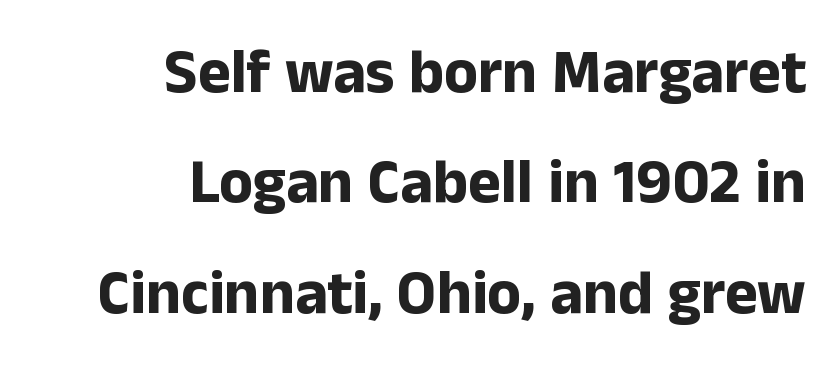
The image shows 62 px bold sans-serif type, upright; set right-aligned, line spacing 1.78x, normal letter spacing, not underlined; low stroke contrast and a medium x-height.
